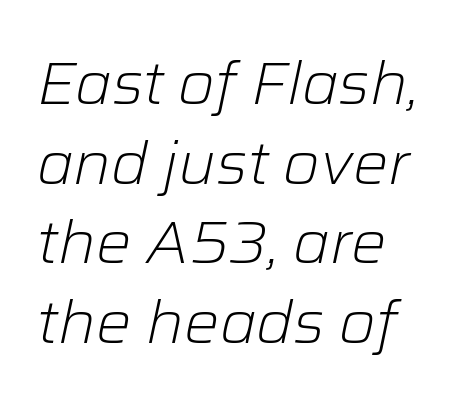
The image shows 59 px light type, italic (leaning right); set normal line spacing (1.35x), normal letter spacing, not underlined; low stroke contrast and a medium x-height.
